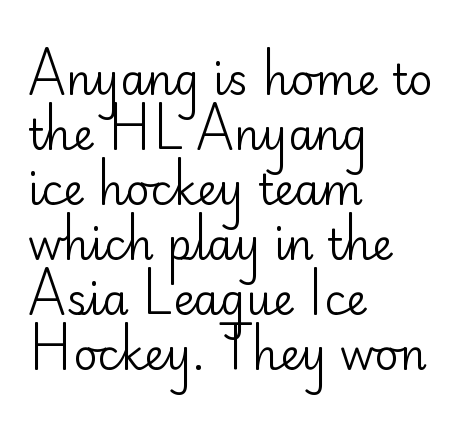
Q: Is the text bold? A: No.
Q: Is the text italic (slanted)? A: No, it is upright.
Q: Is the typeface a serif or a sans-serif typeface? A: Sans-serif.
Q: Is the text underlined? A: No.
Q: How is the paragraph aligned? A: Left-aligned.
Q: Is the spacing between letters normal or unusually wide? A: Normal.
Q: Is the spacing between lines tight, normal or loose? A: Normal.
Q: Width (condensed, normal, or wide)? A: Normal.
Q: Stroke contrast? A: Low.
Q: x-height? A: Small.
Q: Monospaced? A: No.
